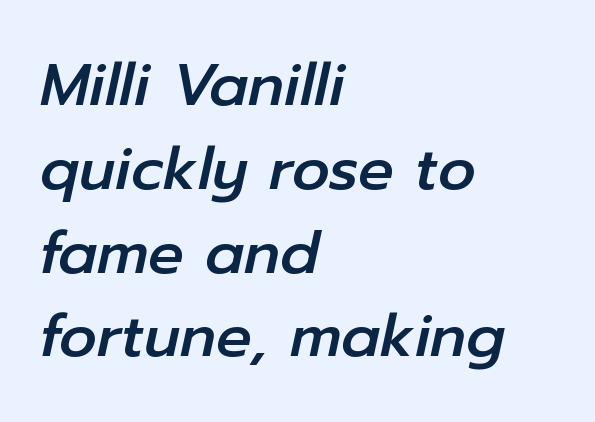
The image shows 59 px text type, italic (leaning right); set left-aligned, normal line spacing (1.42x), normal letter spacing, not underlined; low stroke contrast and a medium x-height.
